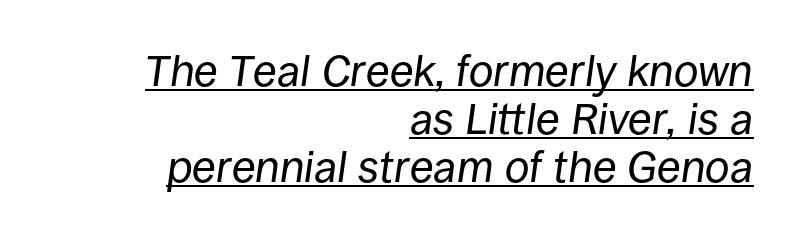
{"italic": "yes", "lean": "right", "slant_degrees": 8, "bold": "no", "weight": "regular", "width": "normal", "stroke_contrast": "low", "x_height": "large", "monospaced": "no", "underline": "yes", "align": "right", "line_spacing": "tight", "line_spacing_ratio": 1.09, "letter_spacing": "normal", "letter_spacing_em": 0.0, "glyph_px": 44}
